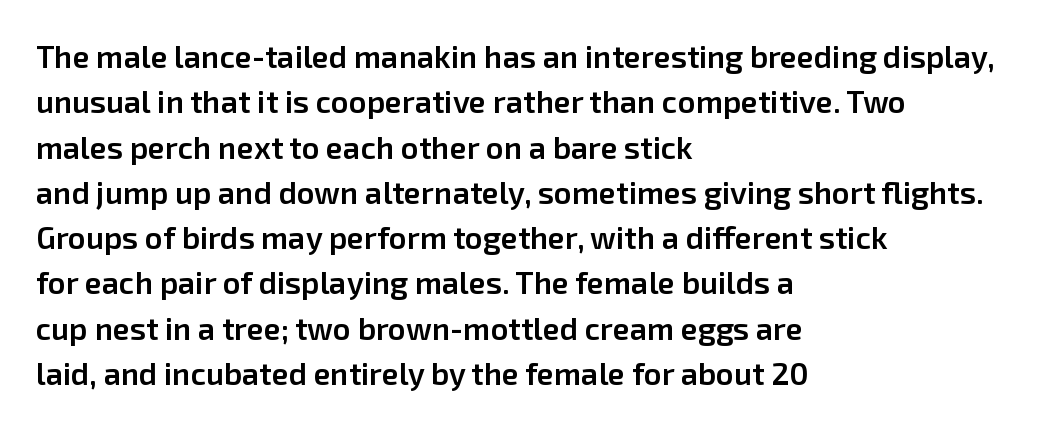
{"serif": "no", "italic": "no", "bold": "semi", "weight": "semibold", "width": "normal", "stroke_contrast": "low", "x_height": "medium", "monospaced": "no", "underline": "no", "align": "left", "line_spacing": "normal", "line_spacing_ratio": 1.46, "letter_spacing": "normal", "letter_spacing_em": 0.0, "glyph_px": 31}
